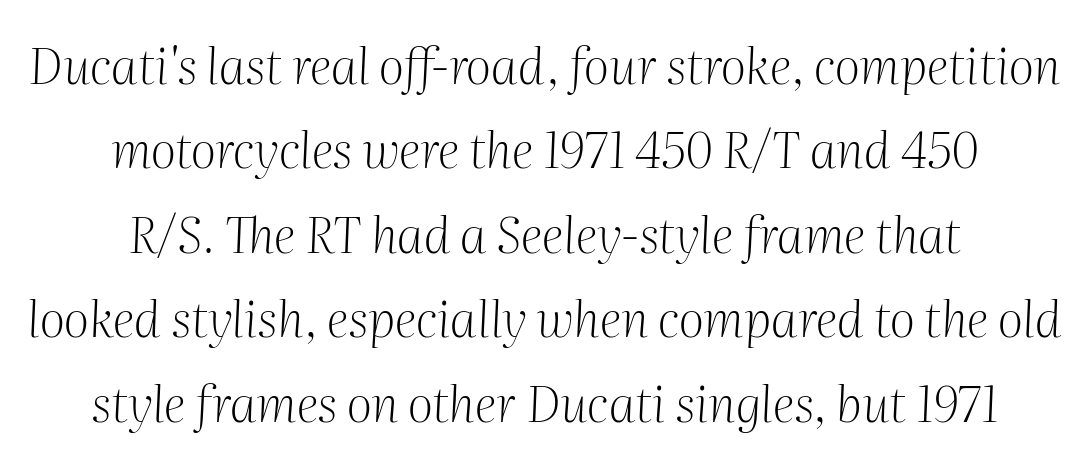
The image shows 50 px light serif type, italic (leaning right); set centered, normal line spacing (1.69x), normal letter spacing, not underlined; medium stroke contrast and a medium x-height.
